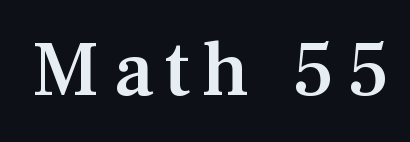
The image shows 78 px semibold serif type, upright; set not underlined; medium stroke contrast and a medium x-height.
